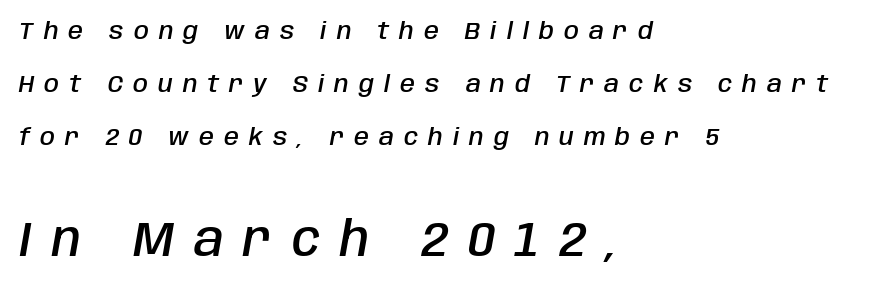
The space directly below the letters is spotless. Slant detected: the letters are inclined. Baseline-to-baseline distance is far greater than the letter height. A typesetter would call this heavily tracked-out type. Short and long lines alike share a common starting point at left.
